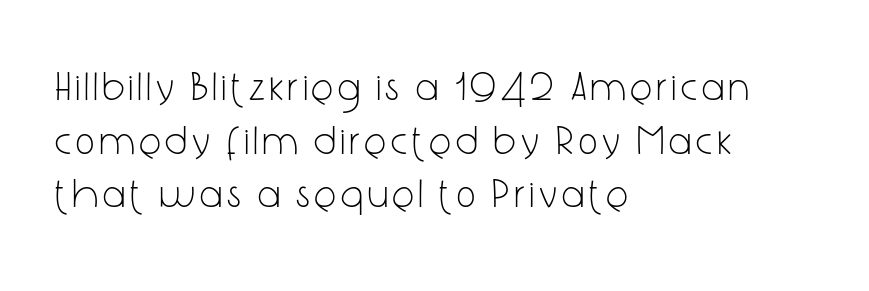
{"serif": "no", "italic": "no", "bold": "no", "weight": "light", "width": "condensed", "stroke_contrast": "low", "x_height": "medium", "monospaced": "no", "underline": "no", "align": "left", "line_spacing": "normal", "line_spacing_ratio": 1.34, "glyph_px": 40}
